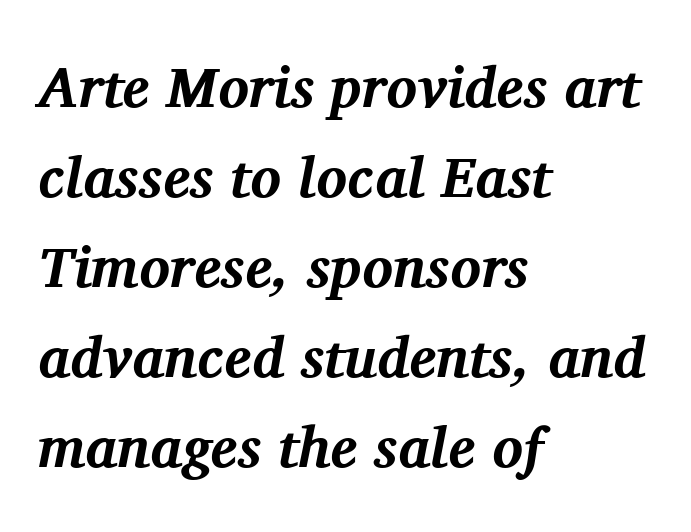
Q: Is the text bold? A: Yes.
Q: Is the text italic (slanted)? A: Yes, it leans right by about 11 degrees.
Q: Is the typeface a serif or a sans-serif typeface? A: Serif.
Q: Is the text underlined? A: No.
Q: How is the paragraph aligned? A: Left-aligned.
Q: Is the spacing between letters normal or unusually wide? A: Normal.
Q: Is the spacing between lines tight, normal or loose? A: Normal.
Q: Width (condensed, normal, or wide)? A: Normal.
Q: Stroke contrast? A: Medium.
Q: x-height? A: Medium.
Q: Monospaced? A: No.
